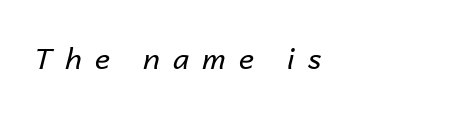
The paragraph has a hard left edge and a soft right edge. These lines are rendered in a variable-pitch font. Characters follow at a spacing far wider than the type designer built in. Is the type slanted? Yes — the strokes lean at a clear angle.
